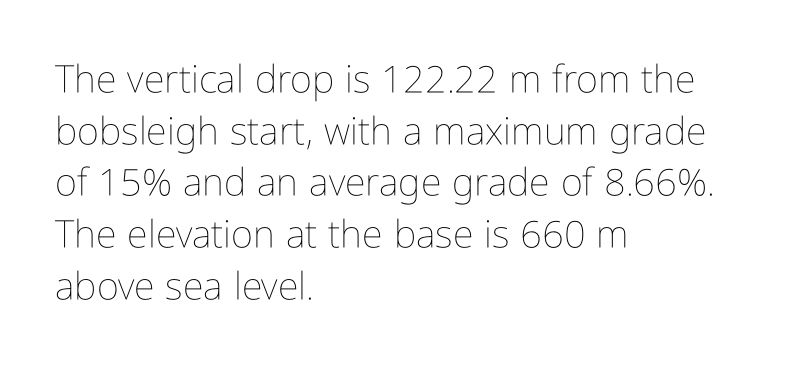
The image shows 38 px thin, condensed type, upright; set left-aligned, normal line spacing (1.36x), normal letter spacing, not underlined; low stroke contrast and a medium x-height.
